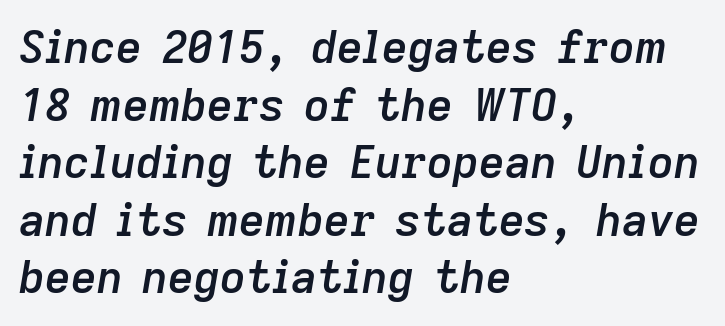
The image shows 45 px semibold type, italic (leaning right); set left-aligned, normal line spacing (1.28x), normal letter spacing, not underlined; low stroke contrast and a medium x-height.
